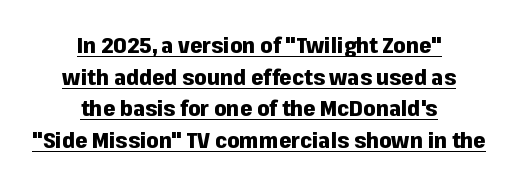
{"italic": "no", "bold": "yes", "underline": "yes", "align": "center", "line_spacing": "normal", "line_spacing_ratio": 1.44, "letter_spacing": "normal", "letter_spacing_em": 0.0, "glyph_px": 22}
